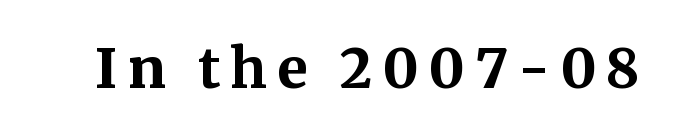
The image shows 55 px bold serif type, upright; set not underlined; medium stroke contrast and a medium x-height.
